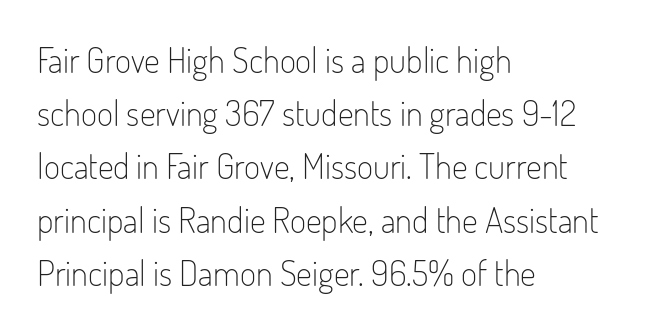
In terms of letterspacing, this is plain default setting. Successive baselines arrive at the customary interval. Leftover space on each line is placed entirely after the last word. No feet cap the strokes, marking this as sans-serif type. The strip under each line holds only bare page. Weight: not bold — regular or lighter.
